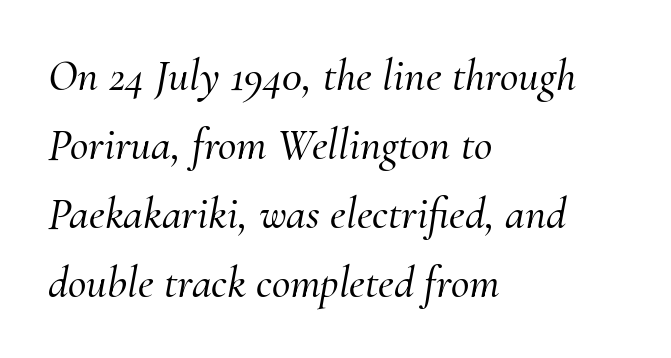
Q: Is the text italic (slanted)? A: Yes, it leans right by about 10 degrees.
Q: Is the typeface a serif or a sans-serif typeface? A: Serif.
Q: Is the text underlined? A: No.
Q: How is the paragraph aligned? A: Left-aligned.
Q: Is the spacing between letters normal or unusually wide? A: Normal.
Q: Is the spacing between lines tight, normal or loose? A: Normal.
Q: Width (condensed, normal, or wide)? A: Normal.
Q: Stroke contrast? A: Medium.
Q: x-height? A: Small.
Q: Monospaced? A: No.
